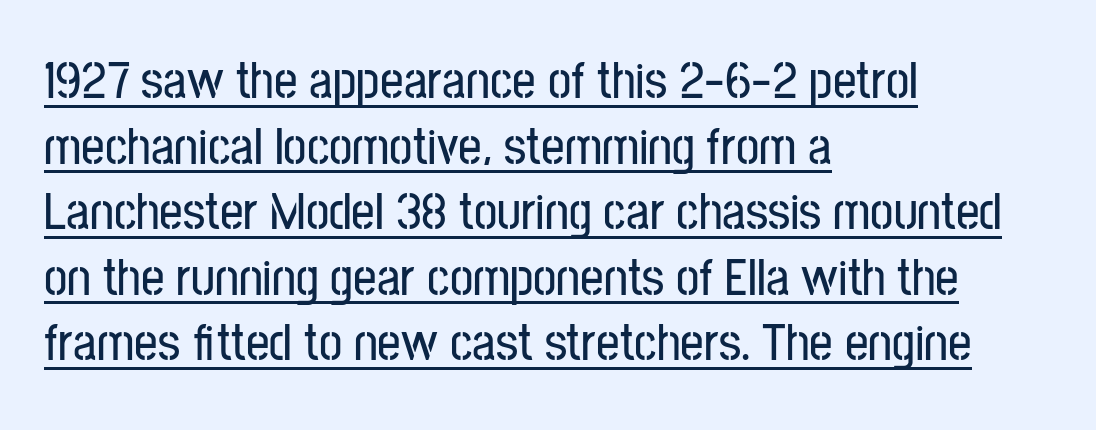
Vertically, the passage feels balanced, rows spaced as you'd expect. Posture: vertical. The type is set solid horizontally, with unmodified tracking. Where is the straight margin? On the left. Each line of the rendering has a horizontal stroke beneath the glyphs.
